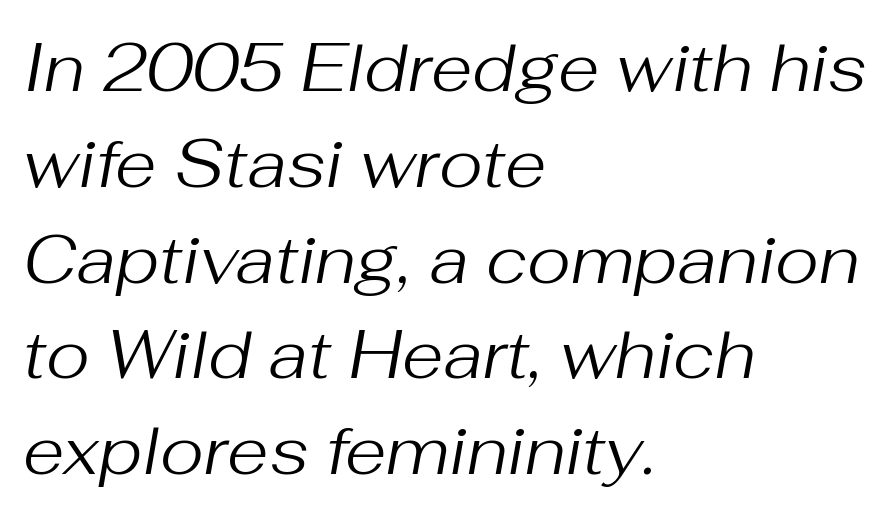
The image shows 67 px regular-weight type, italic (leaning right); set left-aligned, normal line spacing (1.43x), normal letter spacing, not underlined; medium stroke contrast and a medium x-height.
